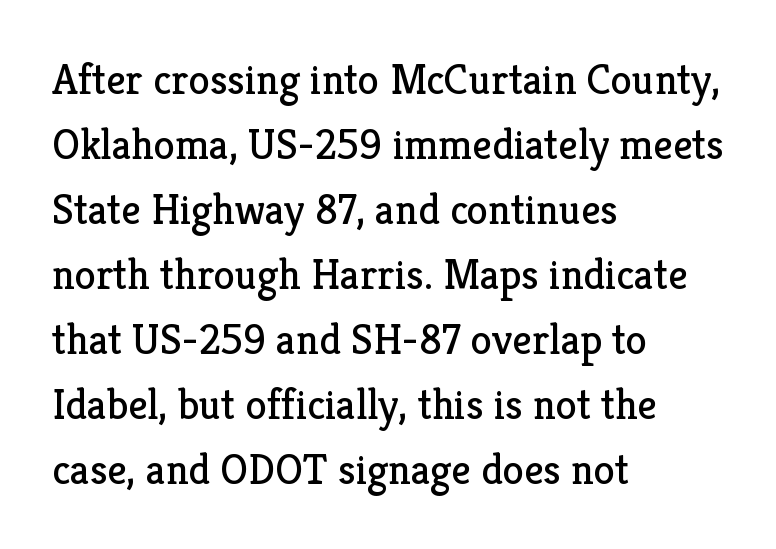
The image shows 43 px regular-weight serif type, upright; set left-aligned, normal line spacing (1.51x), normal letter spacing, not underlined; low stroke contrast and a medium x-height.
